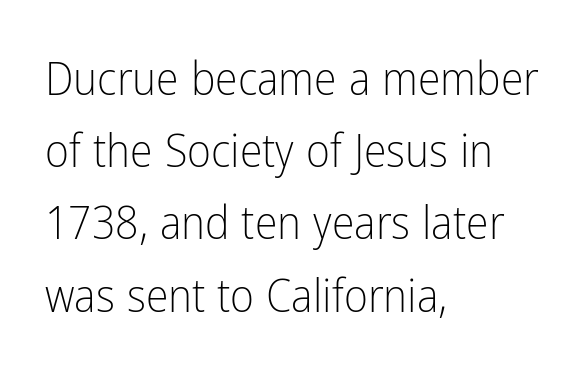
The lines are quadded left. Honestly, there is no underline to notice here at all. Serifs: no, the terminals of the letterforms are clean. The letterforms sit shoulder to shoulder at normal distance.
